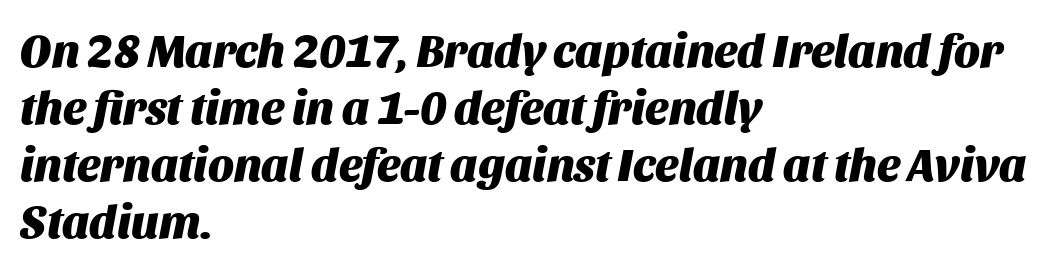
The lettering tilts uniformly, giving the passage an italic look. Letters rest on an invisible, unmarked baseline. Does the copy run flush right? No — it runs flush left. This sample has the flowing, uneven cadence of proportional lettering. The gaps between neighbouring characters are ordinary and unremarkable. Emphasis by weight is at full strength: bold.
